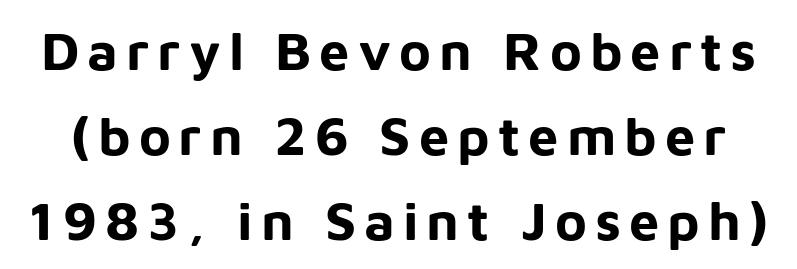
{"serif": "no", "italic": "no", "bold": "yes", "weight": "bold", "width": "normal", "stroke_contrast": "low", "x_height": "medium", "monospaced": "no", "underline": "no", "line_spacing": "normal", "line_spacing_ratio": 1.57, "glyph_px": 54}
